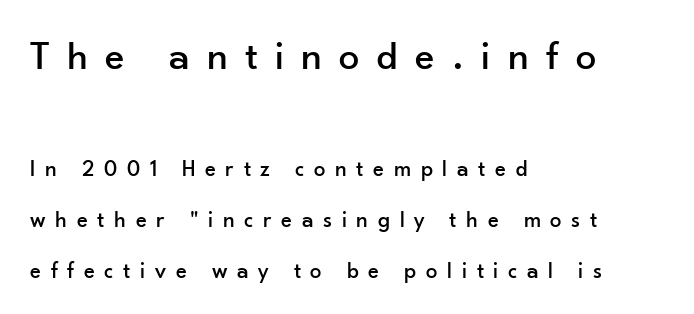
Q: Is the text italic (slanted)? A: No, it is upright.
Q: Is the typeface a serif or a sans-serif typeface? A: Sans-serif.
Q: Is the text underlined? A: No.
Q: How is the paragraph aligned? A: Left-aligned.
Q: Is the spacing between letters normal or unusually wide? A: Unusually wide.
Q: Is the spacing between lines tight, normal or loose? A: Loose.
Q: Which block of text is set in a larger size, the first (top) or the second (bottom)? A: The first (top) one.
Q: Width (condensed, normal, or wide)? A: Normal.
Q: Stroke contrast? A: Low.
Q: x-height? A: Small.
Q: Monospaced? A: No.
